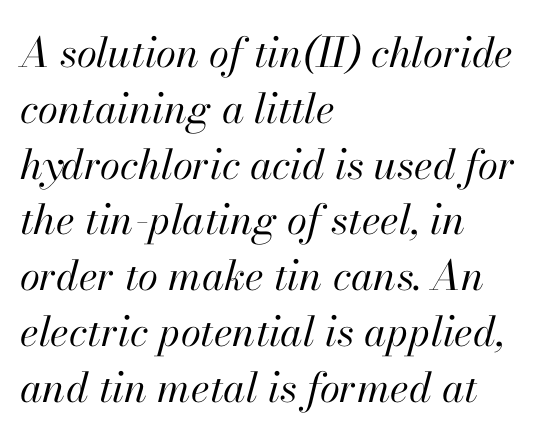
Tracking value appears to be zero — textbook default spacing. The letters are slanted; this is an italic face. You could not count columns in this text — the font is proportionally spaced. Descenders are the only things crossing below the line.
